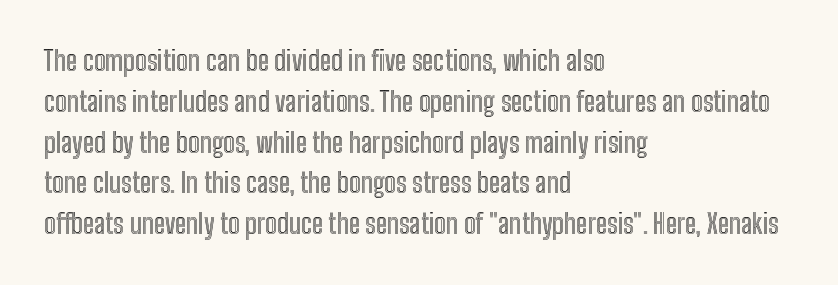
The image shows 27 px text type, upright; set left-aligned, normal line spacing (1.51x), normal letter spacing, not underlined.
